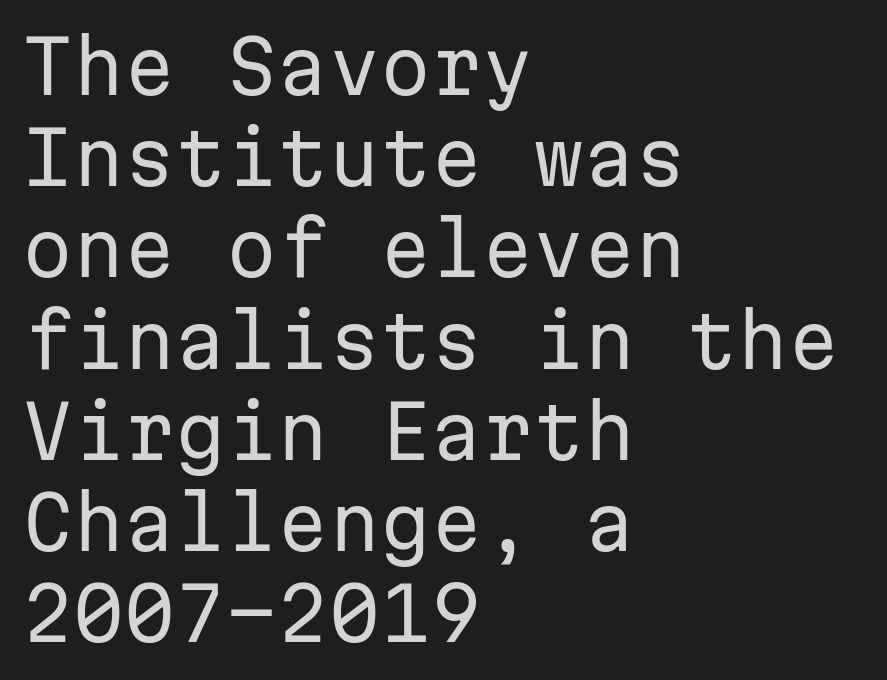
Q: Is the text bold? A: No.
Q: Is the text italic (slanted)? A: No, it is upright.
Q: Is the typeface a serif or a sans-serif typeface? A: Sans-serif.
Q: Is the text underlined? A: No.
Q: How is the paragraph aligned? A: Left-aligned.
Q: Is the spacing between letters normal or unusually wide? A: Normal.
Q: Is the spacing between lines tight, normal or loose? A: Normal.
Q: Width (condensed, normal, or wide)? A: Normal.
Q: Stroke contrast? A: Low.
Q: x-height? A: Medium.
Q: Monospaced? A: Yes.
